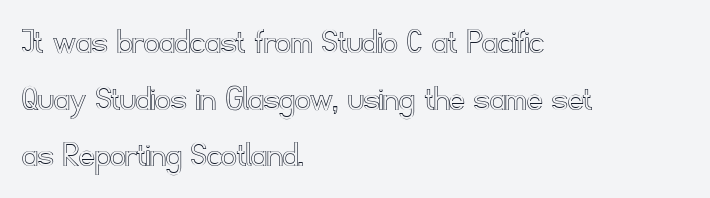
Varying glyph widths throughout — classic text-font behaviour. The lines are quadded left. Vertical spacing — default. A roman cut, with each character standing at attention. Just letters on the line, the space beneath them empty. Look at the tracking — it's just the regular setting, nothing added.
